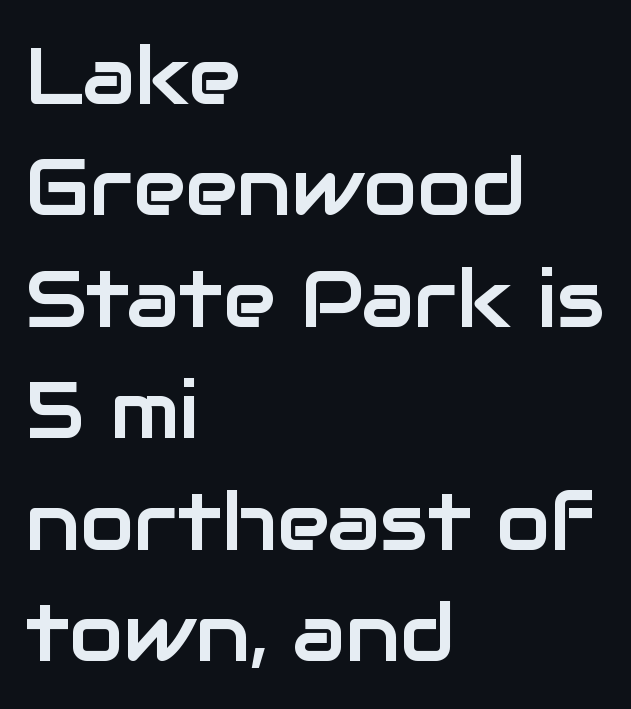
The image shows 79 px sans-serif type, upright; set left-aligned, normal line spacing (1.41x), normal letter spacing, not underlined; low stroke contrast and a medium x-height.
